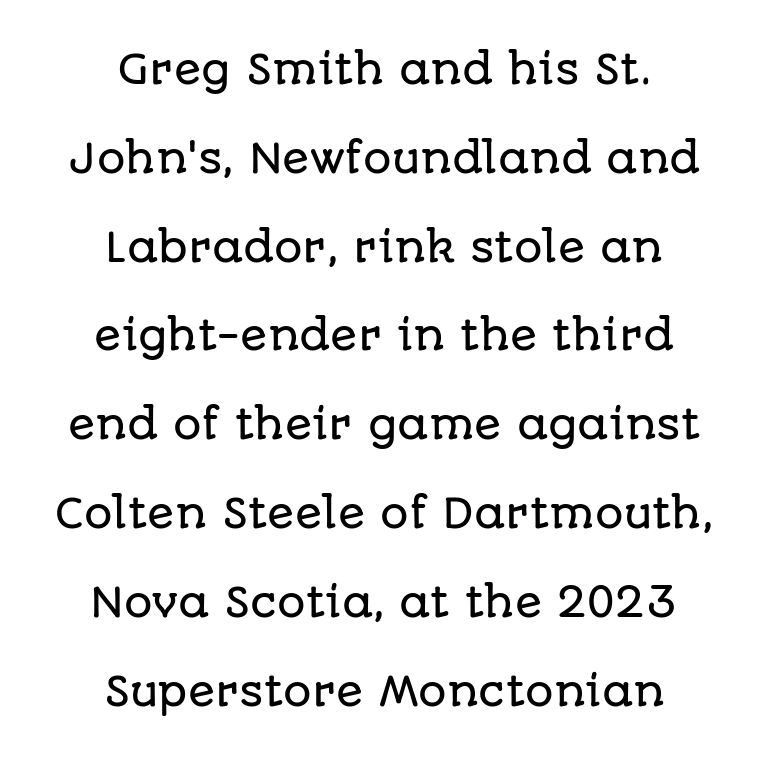
Bare-footed words on every line. Typographically, this falls in the sans-serif category. Successive baselines arrive slowly, with a big drop between each. This sample has the flowing, uneven cadence of proportional lettering. Nobody touched the tracking dial on this one.
